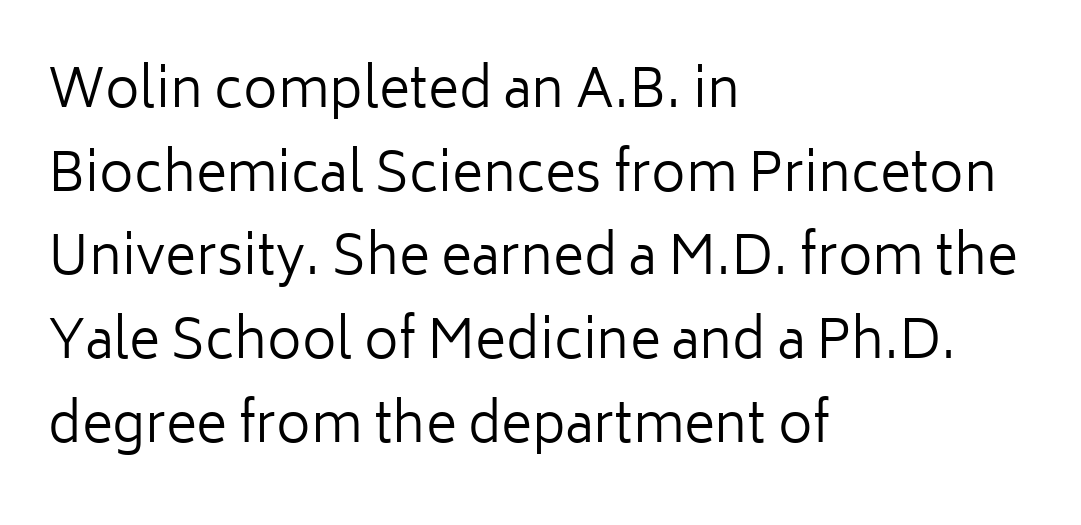
The specimen omits any rule beneath the text block's lines. The paragraph has a hard left edge and a soft right edge. Weight: in the light-to-regular range. How are the letters spaced? Ordinarily, with no added tracking. A typesetter would call this proportional, since set widths differ per character.
